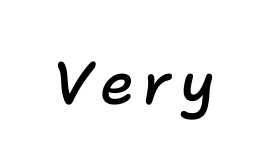
The sample has been set in demibold, a notch under bold. This rendering features lettering with no underline. The lettering tilts uniformly, giving the passage an italic look. Varying glyph widths throughout — classic text-font behaviour.
